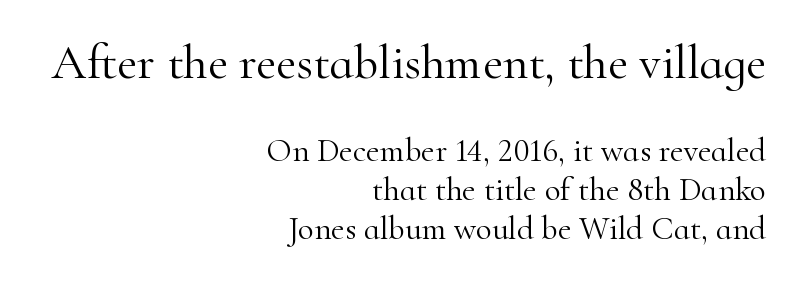
When letters stand straight like this, we call the style roman or upright. Short note: letters normally spaced. Type size steps down from the first block to the second. What kind of face is this? One with serifs.
